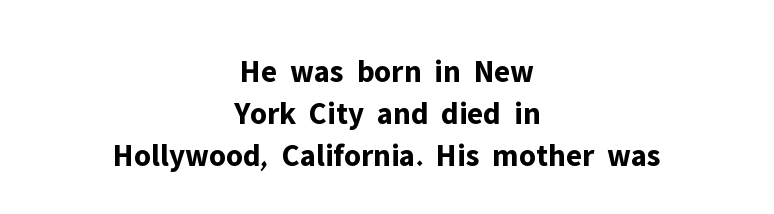
{"serif": "no", "italic": "no", "bold": "yes", "weight": "bold", "width": "normal", "stroke_contrast": "low", "x_height": "medium", "monospaced": "no", "underline": "no", "align": "center", "line_spacing": "normal", "line_spacing_ratio": 1.32, "letter_spacing": "normal", "letter_spacing_em": 0.0, "glyph_px": 32}
